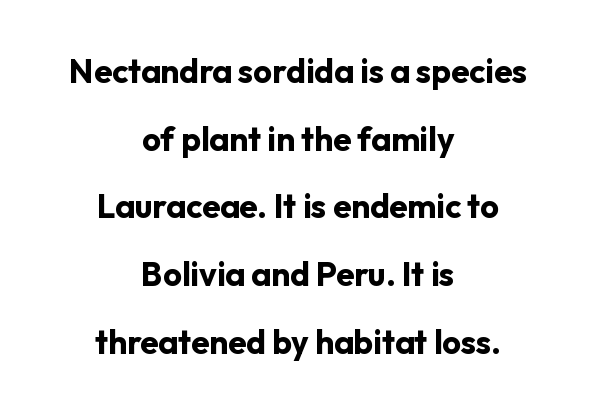
Q: Is the text bold? A: Yes.
Q: Is the text italic (slanted)? A: No, it is upright.
Q: Is the typeface a serif or a sans-serif typeface? A: Sans-serif.
Q: Is the text underlined? A: No.
Q: How is the paragraph aligned? A: Centered.
Q: Is the spacing between letters normal or unusually wide? A: Normal.
Q: Is the spacing between lines tight, normal or loose? A: Loose.
Q: Width (condensed, normal, or wide)? A: Normal.
Q: Stroke contrast? A: Low.
Q: x-height? A: Medium.
Q: Monospaced? A: No.
